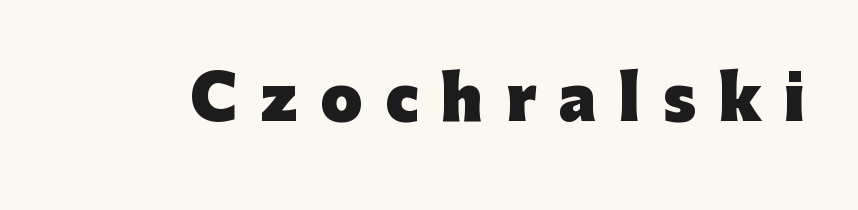
The image shows 60 px heavy sans-serif type, upright; set unusually wide letter spacing (+0.38 em), not underlined; low stroke contrast and a medium x-height.
